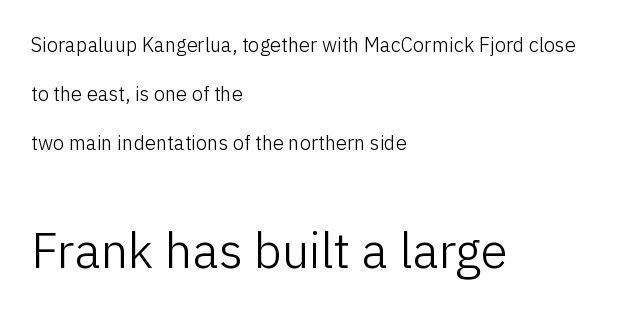
The image shows 49 px light sans-serif type, upright; set left-aligned, loose line spacing (2.45x), normal letter spacing, not underlined; the second (bottom) block is 2.45x larger; low stroke contrast and a medium x-height.
